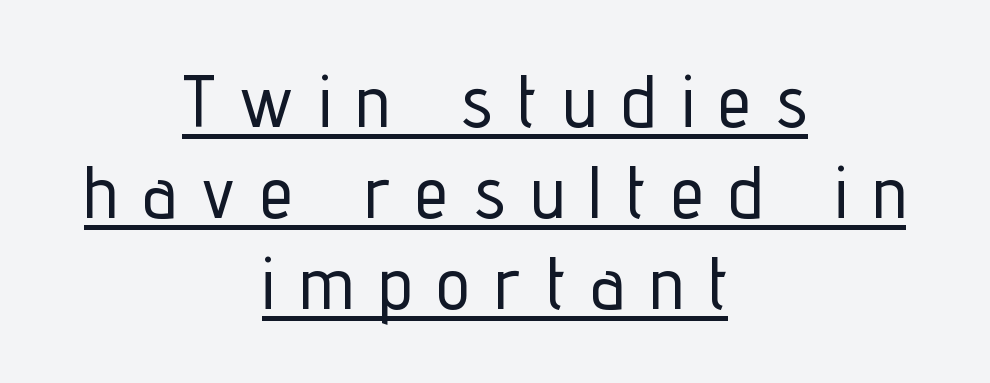
{"serif": "no", "italic": "no", "width": "condensed", "stroke_contrast": "low", "x_height": "medium", "monospaced": "no", "underline": "yes", "align": "center", "line_spacing_ratio": 1.23, "letter_spacing": "wide", "letter_spacing_em": 0.35, "glyph_px": 74}
